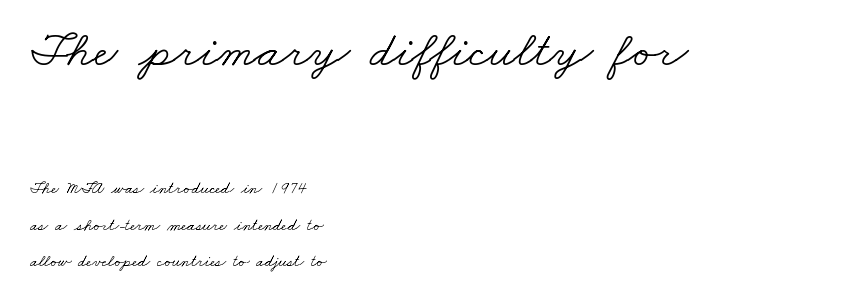
Layout note: lines flush left. Spacing between characters is what you'd get straight out of the box. The designer went with a serif here, giving each stem small feet. The rendering uses a large line-height, opening up the rows. Beneath every word, the page is bare.
